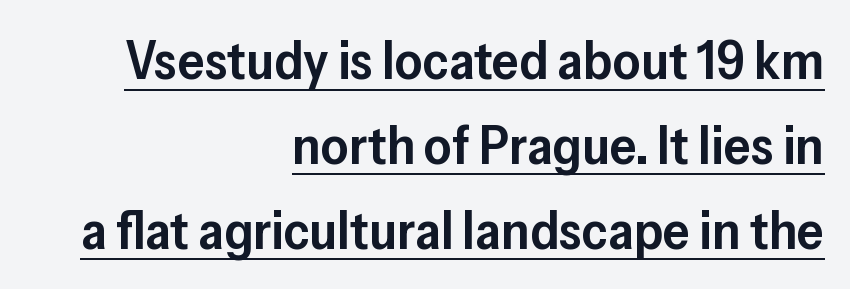
The vertical gap from one line to the next is medium. No feet cap the strokes, marking this as sans-serif type. The type is set solid horizontally, with unmodified tracking. This is the in-between weight designers call semibold or demi. This sample has the flowing, uneven cadence of proportional lettering. Casual observation: everything's shoved over to the right.
